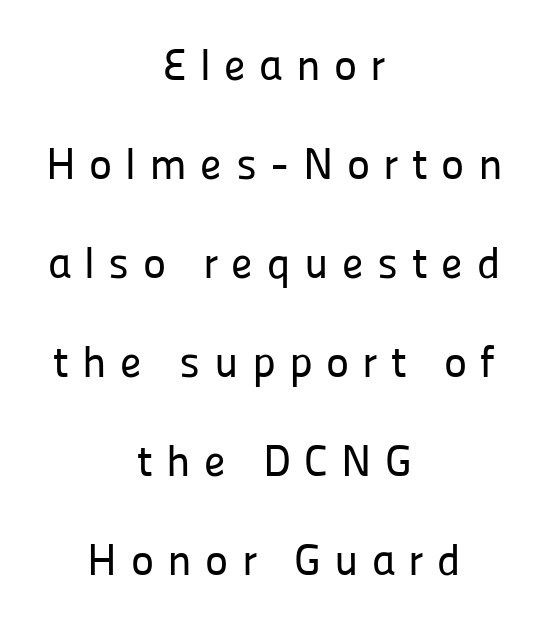
In terms of posture, this sample is upright. The font family rendered here belongs to the sans-serif group. Does the copy run flush right? No — it is centered line by line. Note the varied advance widths — an 'i' is clearly narrower than an 'm'. Glance below the letters and you will spot only blank space. Successive baselines arrive slowly, with a big drop between each.
